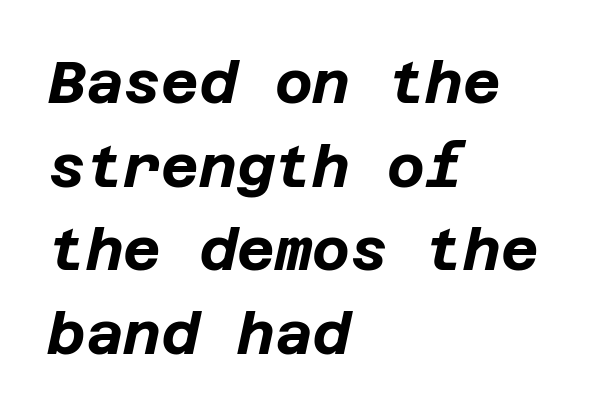
If you drew a ruler down the left edge, every line would touch it. Rows of type keep a routine distance in the vertical direction. The face used here has a pronounced slope to its letters. The font is running at its bold setting.
